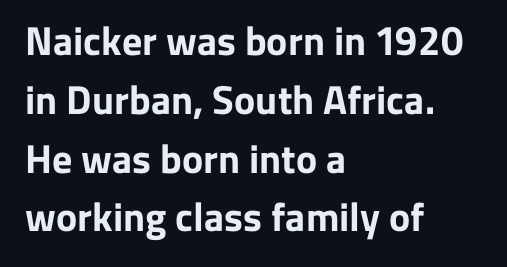
{"serif": "no", "italic": "no", "bold": "yes", "weight": "bold", "width": "normal", "stroke_contrast": "low", "x_height": "medium", "monospaced": "no", "underline": "no", "align": "left", "line_spacing": "normal", "line_spacing_ratio": 1.47, "letter_spacing": "normal", "letter_spacing_em": 0.0, "glyph_px": 40}
